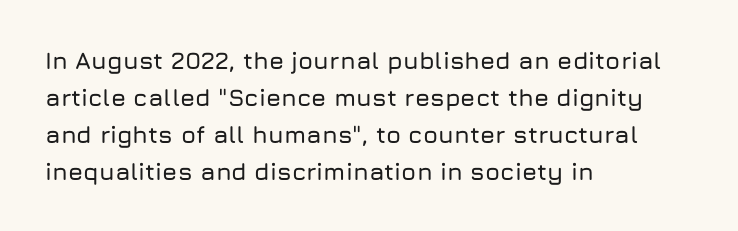
This is roman type, the default non-slanted kind. The lines in this sample share a left origin and differ only in where they stop. Glance below the letters and you will spot only blank space. The line-height multiplier appears to be the usual default. No extra tracking has been applied to these lines.
